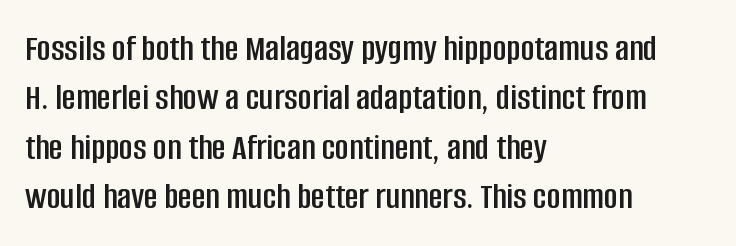
{"serif": "no", "italic": "no", "width": "condensed", "stroke_contrast": "low", "x_height": "large", "monospaced": "no", "underline": "no", "align": "left", "line_spacing": "normal", "line_spacing_ratio": 1.3, "letter_spacing": "normal", "letter_spacing_em": 0.0, "glyph_px": 38}
